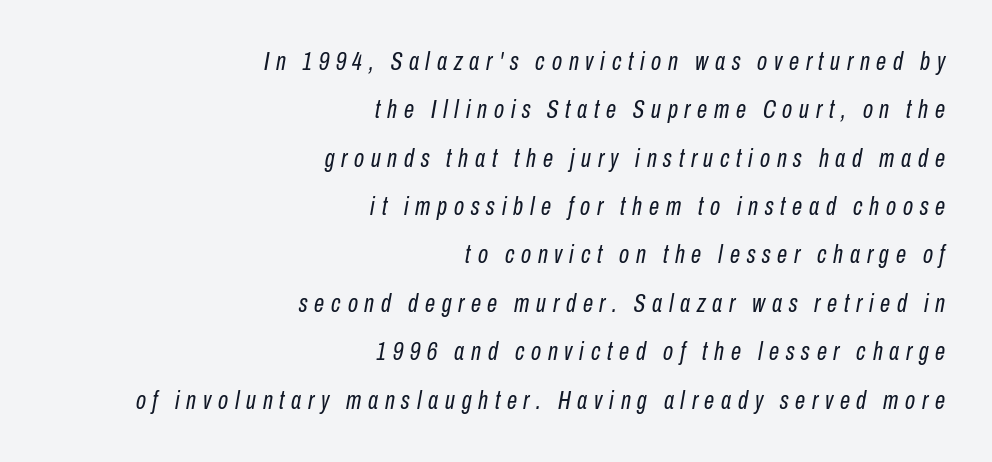
The image shows 26 px text type, italic (leaning right); set right-aligned, line spacing 1.86x, unusually wide letter spacing (+0.26 em), not underlined.
